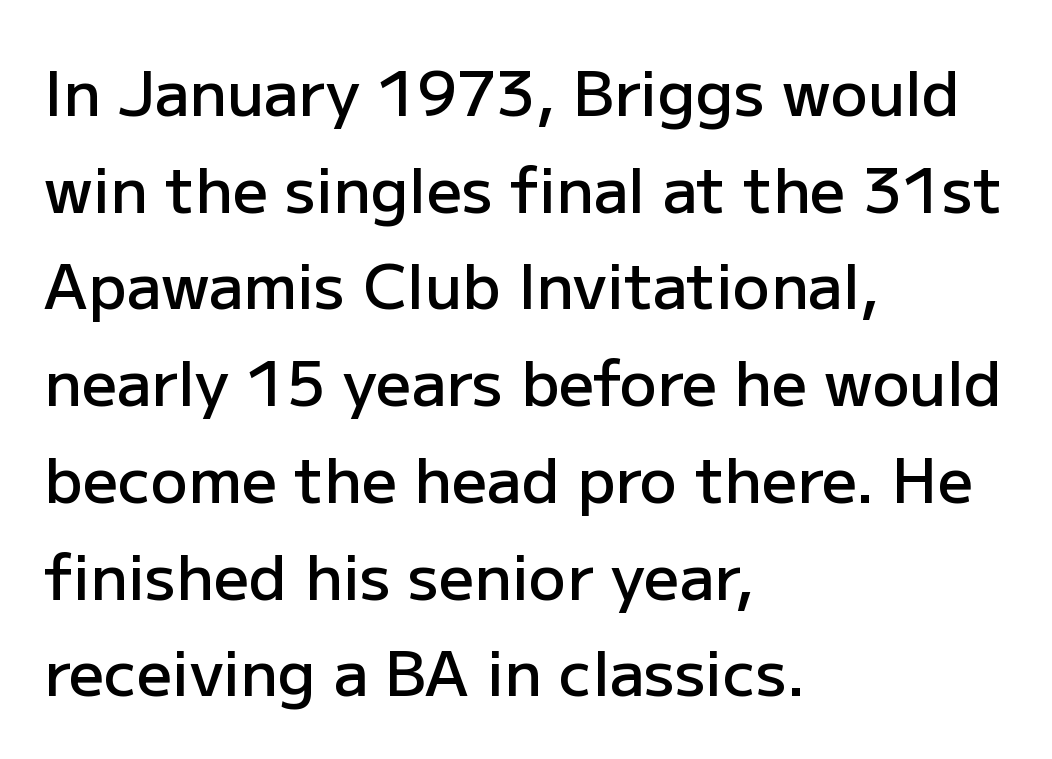
This sample uses plain, unmodified letter spacing. The specimen omits any rule beneath the text block's lines. The space between consecutive lines is moderate. The face used here is proportionally spaced, like ordinary book or web type. The typography opts for an upright posture over an oblique one. The face used here is a sans, in the tradition of grotesques and geometrics.
